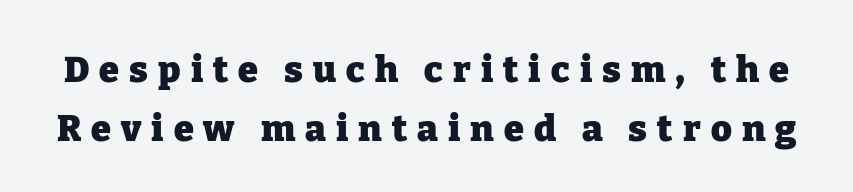
A full-strength bold gives these letters their thick strokes. Honestly, the row spacing looks completely unremarkable. Inter-character spacing is expanded well beyond the font's built-in metrics. Note the varied advance widths — an 'i' is clearly narrower than an 'm'.
